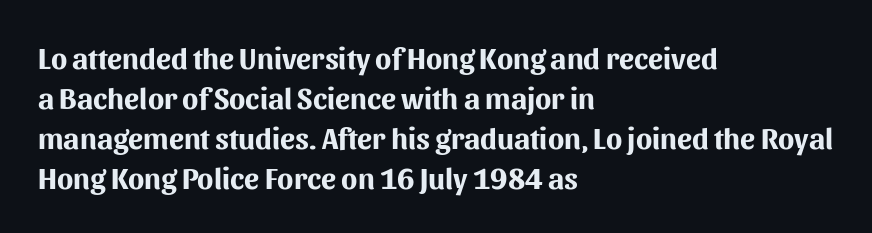
{"serif": "no", "italic": "no", "bold": "yes", "weight": "bold", "width": "normal", "stroke_contrast": "medium", "x_height": "medium", "monospaced": "no", "underline": "no", "align": "left", "line_spacing": "normal", "line_spacing_ratio": 1.33, "letter_spacing": "normal", "letter_spacing_em": 0.0, "glyph_px": 30}
